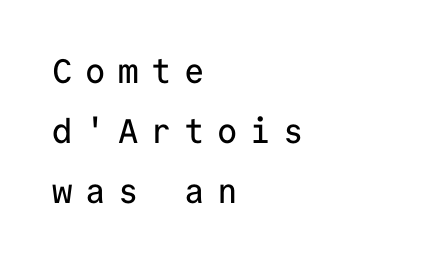
Q: Is the text italic (slanted)? A: No, it is upright.
Q: Is the typeface a serif or a sans-serif typeface? A: Sans-serif.
Q: Is the text underlined? A: No.
Q: How is the paragraph aligned? A: Left-aligned.
Q: Is the spacing between letters normal or unusually wide? A: Unusually wide.
Q: Width (condensed, normal, or wide)? A: Normal.
Q: Stroke contrast? A: Low.
Q: x-height? A: Medium.
Q: Monospaced? A: Yes.
